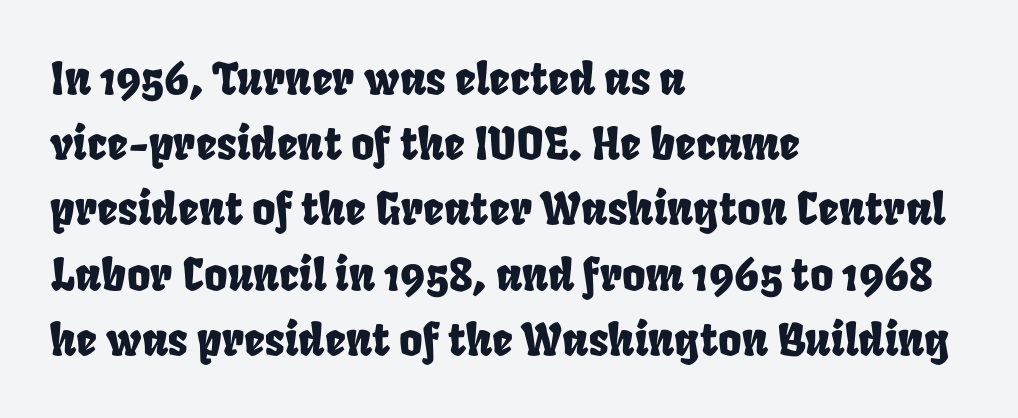
Q: Is the text underlined? A: No.
Q: How is the paragraph aligned? A: Left-aligned.
Q: Is the spacing between letters normal or unusually wide? A: Normal.
Q: Is the spacing between lines tight, normal or loose? A: Normal.
Q: Width (condensed, normal, or wide)? A: Condensed.
Q: Stroke contrast? A: Low.
Q: x-height? A: Large.
Q: Monospaced? A: No.
